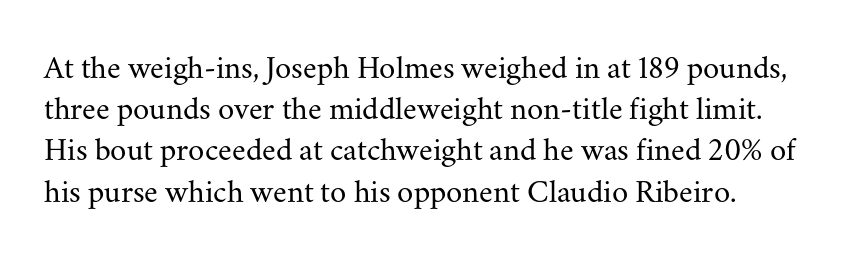
Regarding serifs, this sample has them. The passage shown is typed in a proportional face where columns would drift. No letter is thick-stroked: the sample isn't bold. The space directly below the letters is spotless. Look at the tracking — it's just the regular setting, nothing added. If you drew a line through each stem, it would be perfectly vertical.
